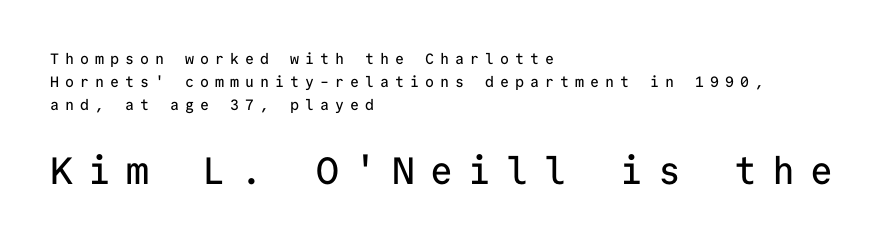
{"serif": "no", "italic": "no", "width": "normal", "stroke_contrast": "low", "x_height": "medium", "monospaced": "yes", "underline": "no", "align": "left", "line_spacing": "normal", "line_spacing_ratio": 1.52, "letter_spacing": "wide", "letter_spacing_em": 0.4, "larger_block": "second", "size_ratio": 2.53, "glyph_px": 38}
